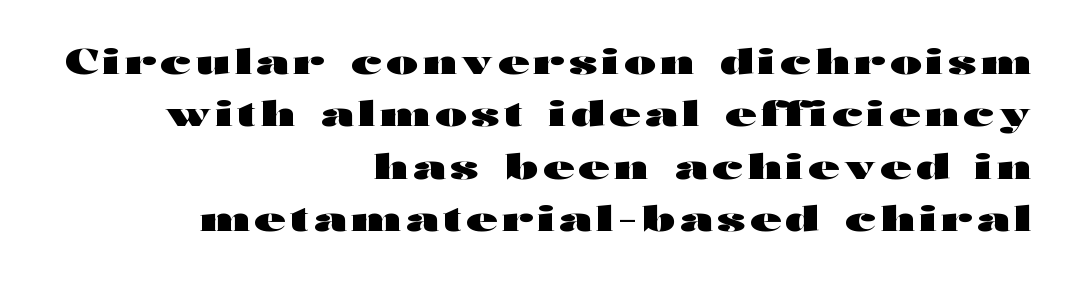
The image shows 34 px heavy, wide type, upright; set right-aligned, normal line spacing (1.54x), not underlined; high stroke contrast and a medium x-height.
